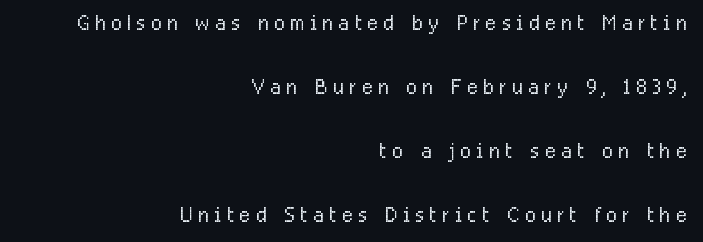
The image shows 28 px light, condensed sans-serif type, upright; set right-aligned, loose line spacing (2.28x), unusually wide letter spacing (+0.2 em), not underlined; low stroke contrast and a medium x-height.
